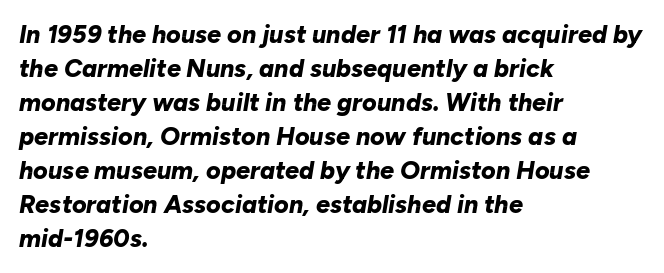
{"italic": "yes", "lean": "right", "slant_degrees": 10, "bold": "yes", "underline": "no", "align": "left", "line_spacing": "normal", "line_spacing_ratio": 1.36, "letter_spacing": "normal", "letter_spacing_em": 0.0, "glyph_px": 25}
